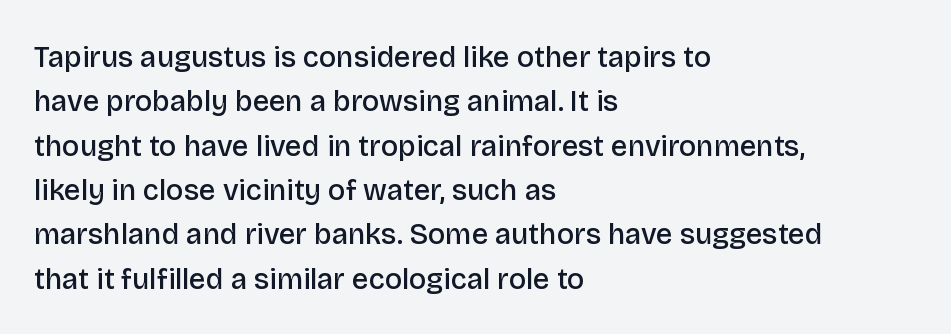
{"serif": "no", "italic": "no", "bold": "semi", "weight": "semibold", "width": "normal", "stroke_contrast": "low", "x_height": "large", "monospaced": "no", "underline": "no", "align": "left", "line_spacing": "normal", "line_spacing_ratio": 1.53, "letter_spacing": "normal", "letter_spacing_em": 0.0, "glyph_px": 29}
